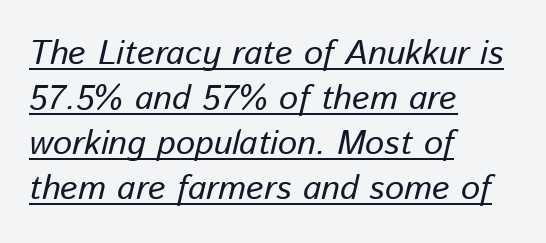
The vertical gap from one line to the next is medium. A typesetter would call this proportional, since set widths differ per character. Is the type slanted? Yes — the strokes lean at a clear angle. Stems here are at most as thick as an everyday book face. What decoration does the sample have? An underline.
